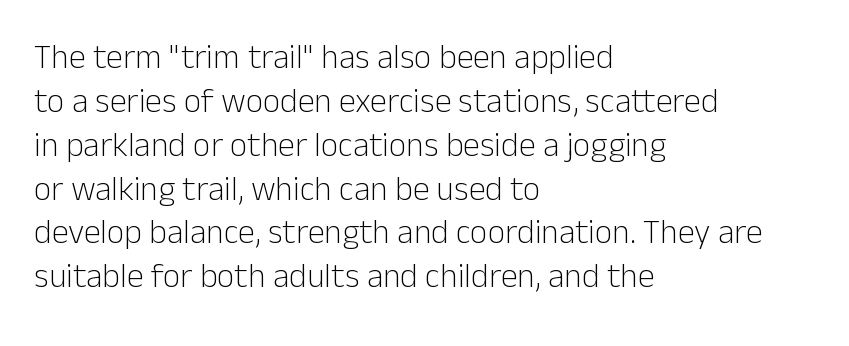
There is no visible air inserted between adjacent glyphs. Posture: upright roman. A typesetter would call this leading conventional body-copy spacing. These lines stack with their left ends in a neat column. A quiet, ordinary-to-light weight characterises the typeface. Letterform terminals end flat and unadorned throughout the passage.
